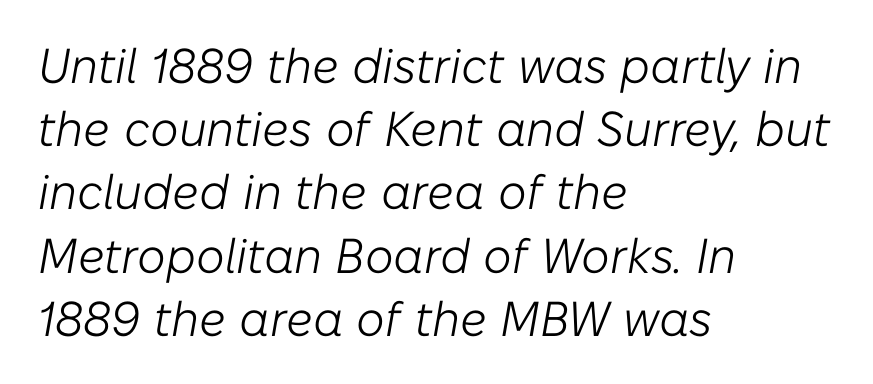
The image shows 49 px light type, italic (leaning right); set left-aligned, normal line spacing (1.29x), normal letter spacing, not underlined; low stroke contrast and a medium x-height.
